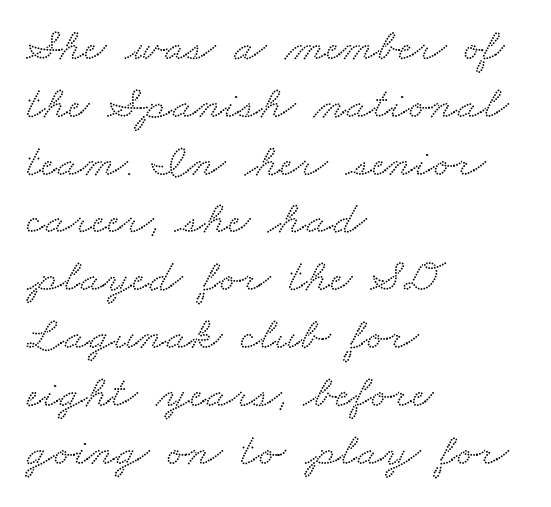
{"serif": "yes", "width": "wide", "stroke_contrast": "low", "x_height": "small", "monospaced": "no", "underline": "no", "align": "left", "line_spacing_ratio": 1.23, "letter_spacing": "normal", "letter_spacing_em": 0.0, "glyph_px": 47}
